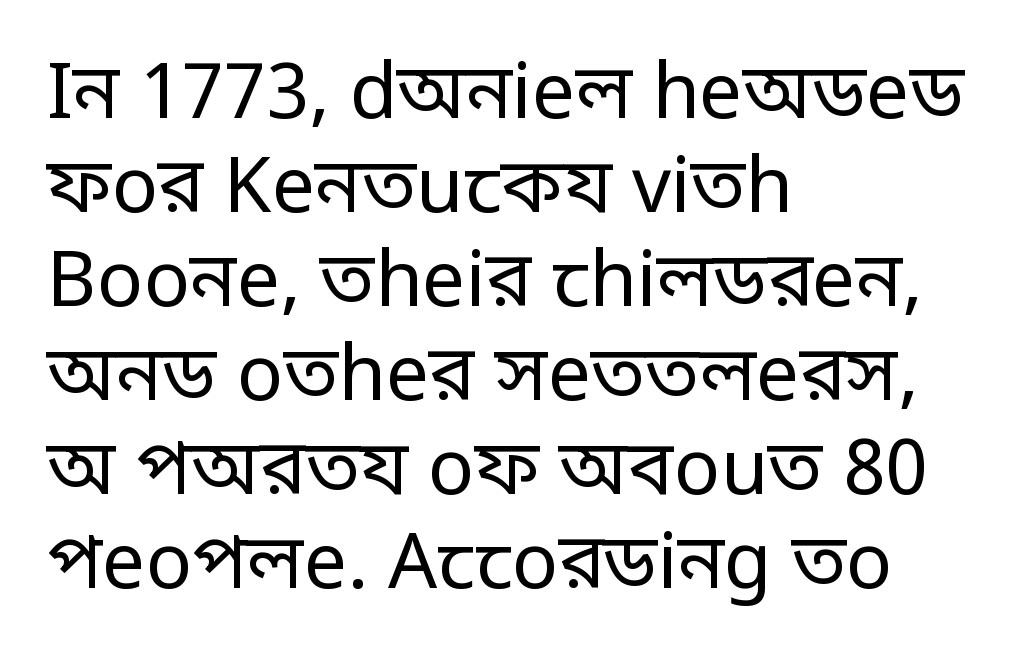
Q: Is the text bold? A: No.
Q: Is the text italic (slanted)? A: No, it is upright.
Q: Is the typeface a serif or a sans-serif typeface? A: Sans-serif.
Q: Is the text underlined? A: No.
Q: How is the paragraph aligned? A: Left-aligned.
Q: Is the spacing between letters normal or unusually wide? A: Normal.
Q: Width (condensed, normal, or wide)? A: Condensed.
Q: Stroke contrast? A: Low.
Q: Monospaced? A: No.
